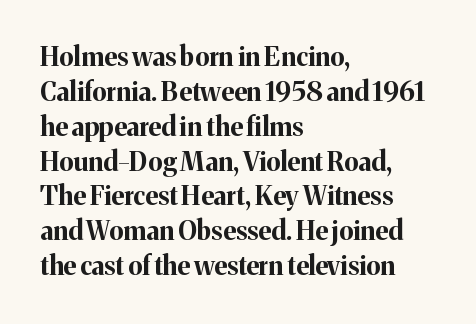
The image shows 26 px bold type, upright; set left-aligned, normal line spacing (1.34x), normal letter spacing, not underlined.
